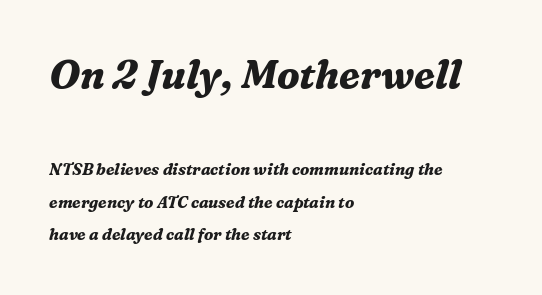
These words are printed bold, with thick strokes throughout. Size hierarchy here favors the leading block over the trailing one. Line beginnings align vertically; line endings do not. Does the leading feel generous? Absolutely, it's lavish. Is this a sans? No — the strokes have serifs.
